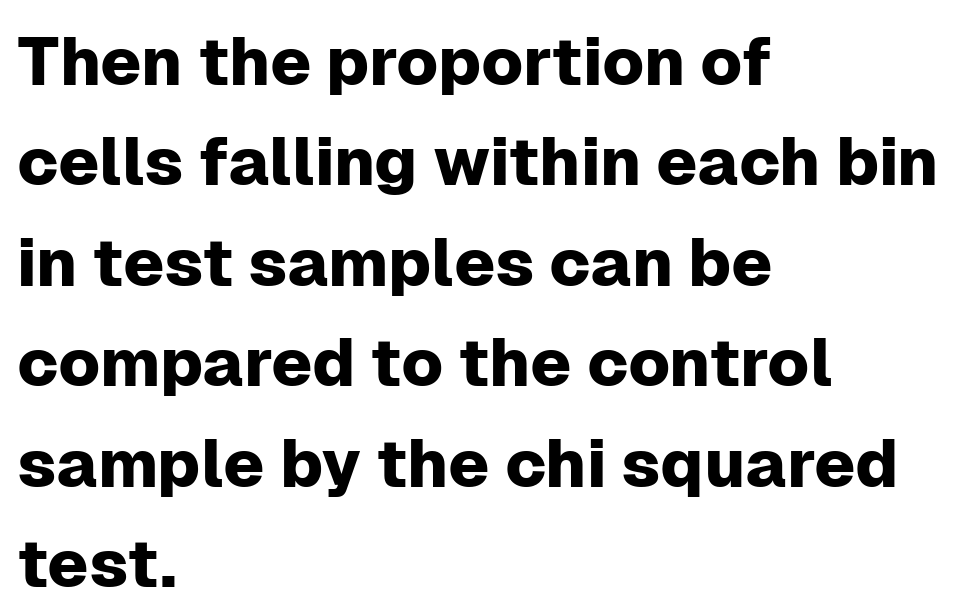
Compared with a centered layout, this one pins lines to the left instead. Honestly, the row spacing looks completely unremarkable. Each row of text sits above clean, open space. Italic? Not at all — the glyphs are vertical. This sample uses plain, unmodified letter spacing.
